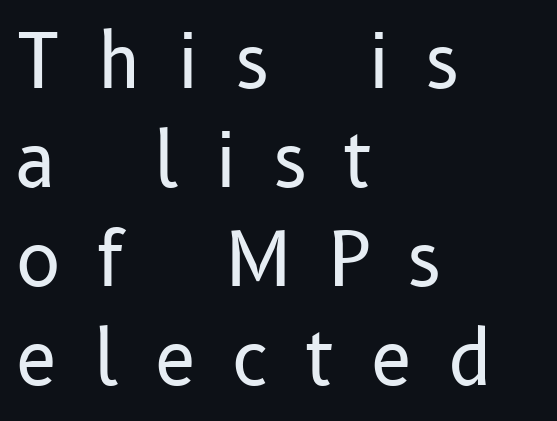
The cut favours lightness, reaching ordinary text weight at its darkest. This rendering uses left alignment, leaving the right contour irregular. Tall strokes in this sample are plumb rather than angled. The space between consecutive lines is moderate. Here the designer chose a conventional face with non-uniform glyph widths.
